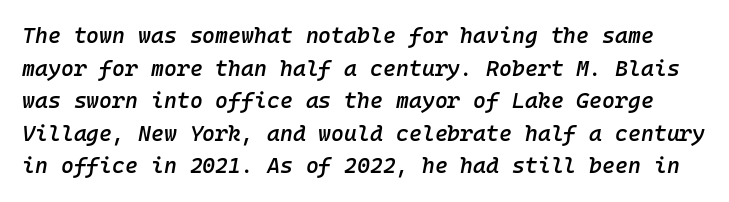
{"italic": "yes", "lean": "right", "slant_degrees": 10, "bold": "semi", "underline": "no", "line_spacing": "normal", "line_spacing_ratio": 1.48, "letter_spacing": "normal", "letter_spacing_em": 0.0, "glyph_px": 22}
